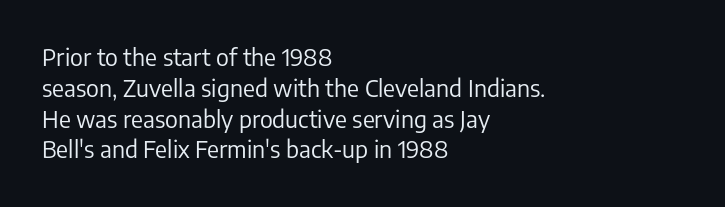
Q: Is the text bold? A: No.
Q: Is the text italic (slanted)? A: No, it is upright.
Q: Is the text underlined? A: No.
Q: How is the paragraph aligned? A: Left-aligned.
Q: Is the spacing between letters normal or unusually wide? A: Normal.
Q: Is the spacing between lines tight, normal or loose? A: Normal.
